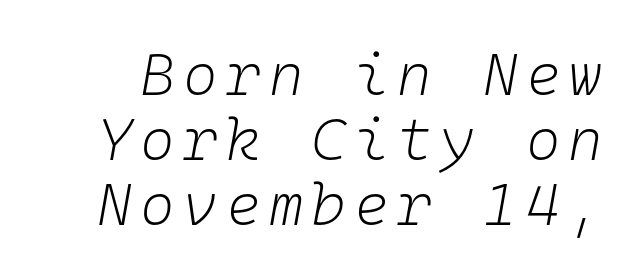
Q: Is the text bold? A: No.
Q: Is the text italic (slanted)? A: Yes, it leans right by about 10 degrees.
Q: Is the text underlined? A: No.
Q: Is the spacing between lines tight, normal or loose? A: Tight.
Q: Width (condensed, normal, or wide)? A: Normal.
Q: Stroke contrast? A: Low.
Q: x-height? A: Medium.
Q: Monospaced? A: Yes.
